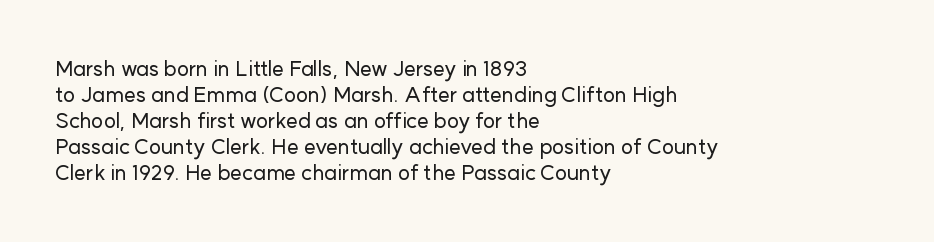
Q: Is the text italic (slanted)? A: No, it is upright.
Q: Is the text underlined? A: No.
Q: How is the paragraph aligned? A: Left-aligned.
Q: Is the spacing between letters normal or unusually wide? A: Normal.
